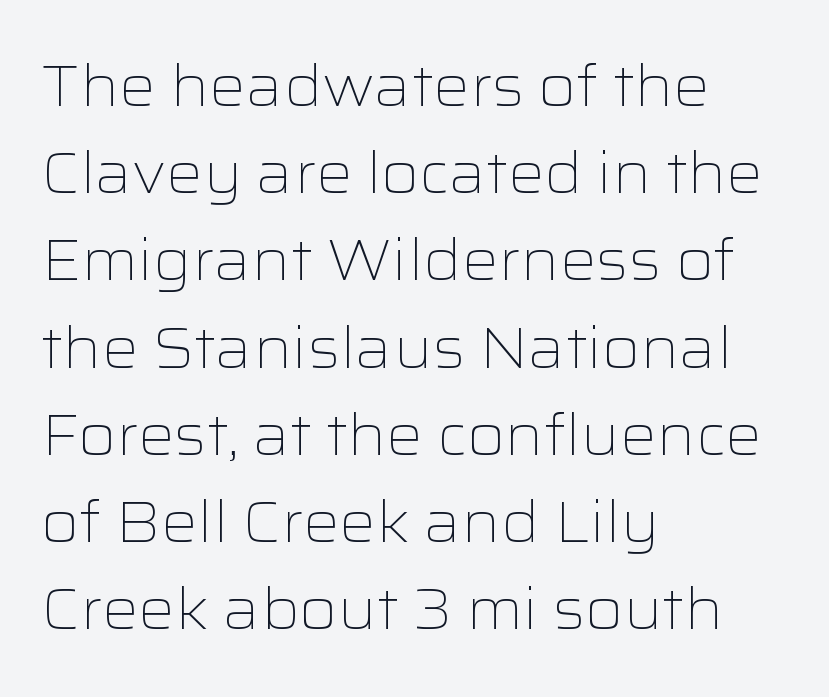
The image shows 57 px light, wide sans-serif type, upright; set left-aligned, normal line spacing (1.53x), normal letter spacing, not underlined; low stroke contrast and a medium x-height.
